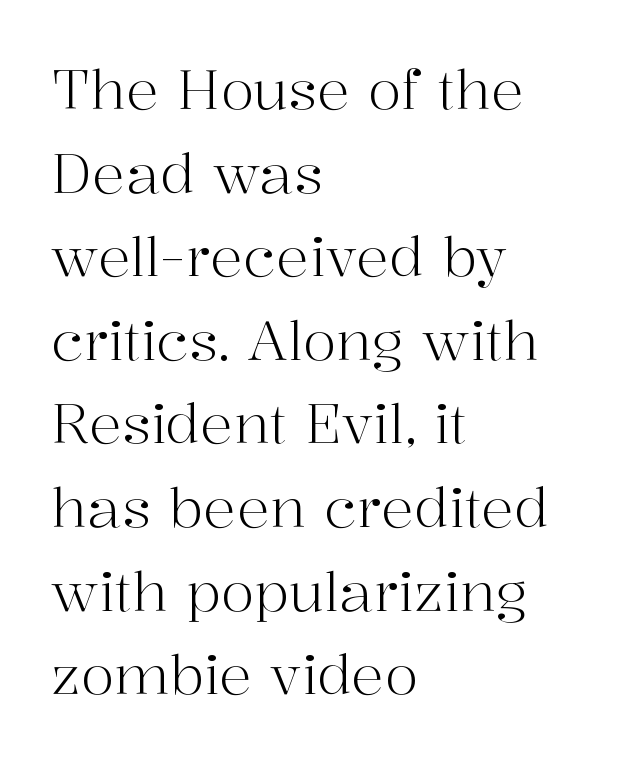
The letters look calm and open, with moderate or lighter stems. Casual observation: everything's shoved over to the left. Do the characters align in a grid? No, the font is proportional. Summary of vertical rhythm: regular, with standard interline spacing.
